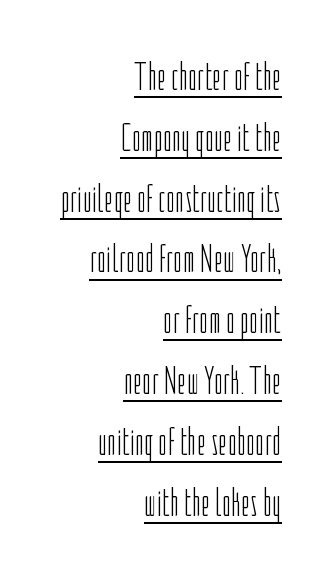
{"serif": "no", "italic": "no", "bold": "no", "weight": "light", "width": "condensed", "stroke_contrast": "low", "x_height": "medium", "monospaced": "no", "underline": "yes", "align": "right", "line_spacing": "normal", "line_spacing_ratio": 1.52, "letter_spacing": "normal", "letter_spacing_em": 0.0, "glyph_px": 40}
